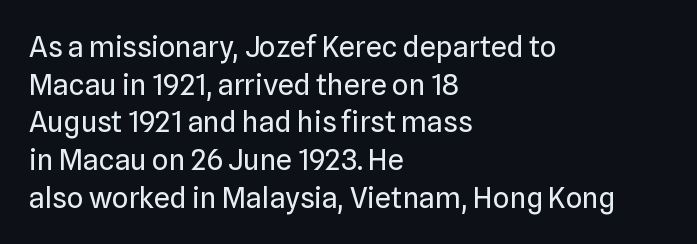
Is the letter spacing exaggerated? No — it looks like the ordinary default. Compared with a typical body face, this is equally light or lighter still. The axis of the letterforms is exactly vertical. Nothing sits at the stroke ends, so this counts as sans-serif. You could not count columns in this text — the font is proportionally spaced. In CSS terms this would be text-align: left.
